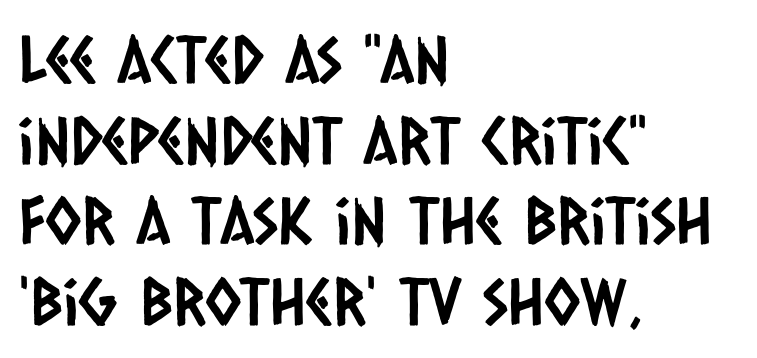
Q: Is the typeface a serif or a sans-serif typeface? A: Sans-serif.
Q: Is the text underlined? A: No.
Q: How is the paragraph aligned? A: Left-aligned.
Q: Is the spacing between letters normal or unusually wide? A: Normal.
Q: Width (condensed, normal, or wide)? A: Condensed.
Q: Stroke contrast? A: Low.
Q: x-height? A: Large.
Q: Monospaced? A: No.
